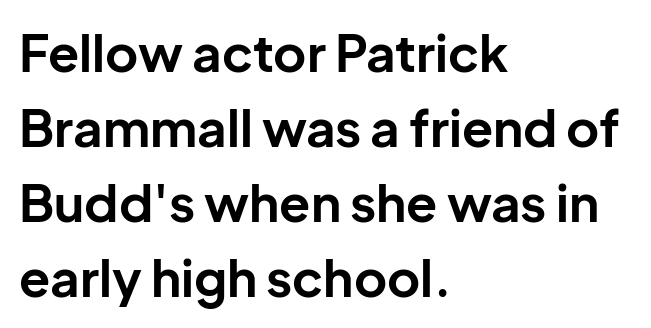
The passage shown is typed in a proportional face where columns would drift. It's the straight-up-and-down kind of type. These lines sit exactly where default settings would place them. There is no visible air inserted between adjacent glyphs. This rendering employs a face without finishing strokes, i.e., a sans-serif. Each line starts at the same left margin while the right side varies.
